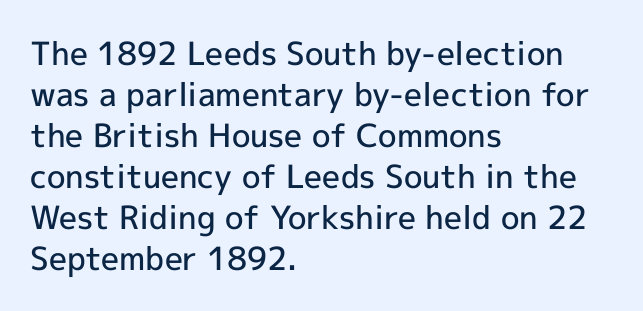
Character widths vary here, with narrow letters taking less room than wide ones. Characters remain perfectly vertical along every line. Regarding serifs, this sample does without them. The string is rendered with underlining switched off.
